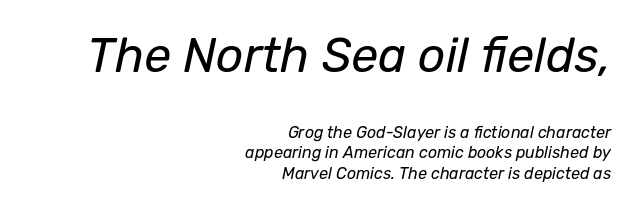
Q: Is the text bold? A: No.
Q: Is the text italic (slanted)? A: Yes, it leans right by about 12 degrees.
Q: Is the text underlined? A: No.
Q: How is the paragraph aligned? A: Right-aligned.
Q: Is the spacing between letters normal or unusually wide? A: Normal.
Q: Is the spacing between lines tight, normal or loose? A: Normal.
Q: Which block of text is set in a larger size, the first (top) or the second (bottom)? A: The first (top) one.
Q: Width (condensed, normal, or wide)? A: Normal.
Q: Stroke contrast? A: Low.
Q: x-height? A: Medium.
Q: Monospaced? A: No.
